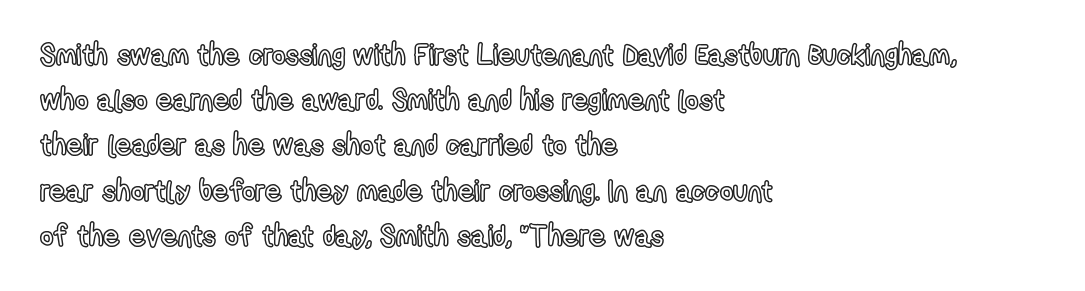
Q: Is the text italic (slanted)? A: No, it is upright.
Q: Is the text underlined? A: No.
Q: How is the paragraph aligned? A: Left-aligned.
Q: Is the spacing between letters normal or unusually wide? A: Normal.
Q: Is the spacing between lines tight, normal or loose? A: Normal.
Q: Width (condensed, normal, or wide)? A: Condensed.
Q: x-height? A: Medium.
Q: Monospaced? A: No.
